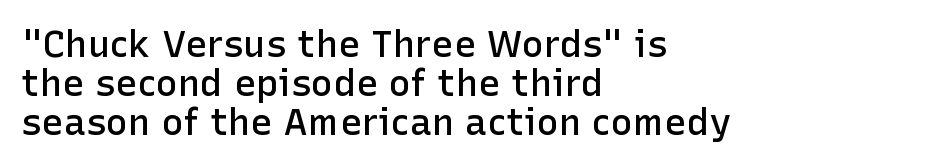
Q: Is the text bold? A: Semi-bold.
Q: Is the text italic (slanted)? A: No, it is upright.
Q: Is the typeface a serif or a sans-serif typeface? A: Sans-serif.
Q: Is the text underlined? A: No.
Q: How is the paragraph aligned? A: Left-aligned.
Q: Is the spacing between letters normal or unusually wide? A: Normal.
Q: Is the spacing between lines tight, normal or loose? A: Tight.
Q: Width (condensed, normal, or wide)? A: Normal.
Q: Stroke contrast? A: Low.
Q: x-height? A: Medium.
Q: Monospaced? A: No.
